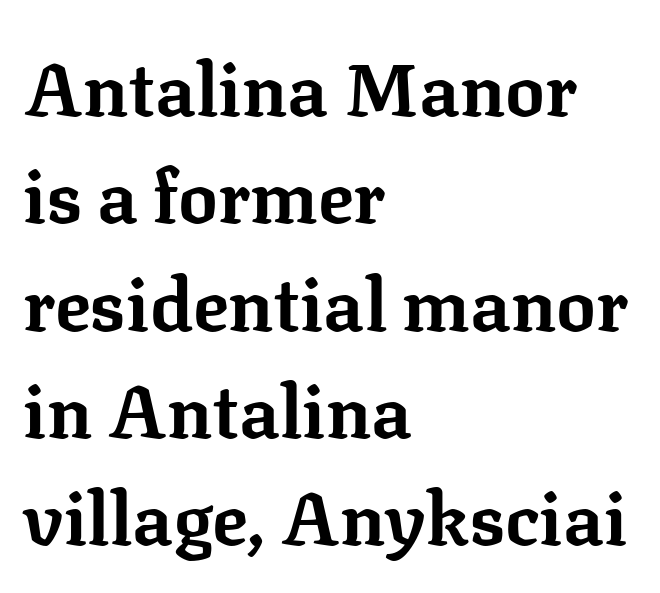
Q: Is the text bold? A: Yes.
Q: Is the text italic (slanted)? A: No, it is upright.
Q: Is the typeface a serif or a sans-serif typeface? A: Serif.
Q: Is the text underlined? A: No.
Q: How is the paragraph aligned? A: Left-aligned.
Q: Is the spacing between letters normal or unusually wide? A: Normal.
Q: Is the spacing between lines tight, normal or loose? A: Normal.
Q: Width (condensed, normal, or wide)? A: Normal.
Q: Stroke contrast? A: Low.
Q: x-height? A: Medium.
Q: Monospaced? A: No.
